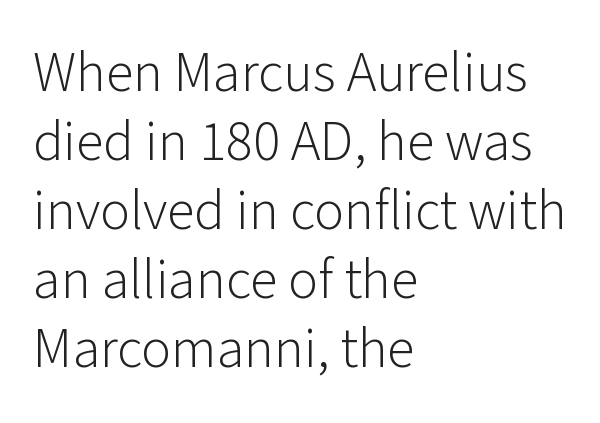
Students, note that the glyphs here touch the page at normal intervals. Each stroke keeps to a modest, everyday thickness or less. Character widths vary here, with narrow letters taking less room than wide ones. Unlike italic type, these characters show no tilt at all.
